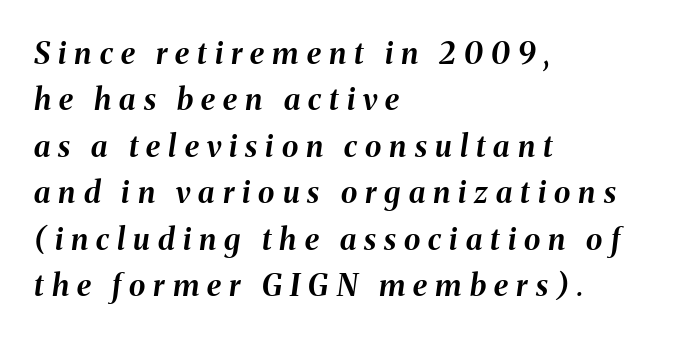
Q: Is the text bold? A: Yes.
Q: Is the text italic (slanted)? A: Yes, it leans right by about 8 degrees.
Q: Is the text underlined? A: No.
Q: How is the paragraph aligned? A: Left-aligned.
Q: Is the spacing between letters normal or unusually wide? A: Unusually wide.
Q: Is the spacing between lines tight, normal or loose? A: Normal.
Q: Width (condensed, normal, or wide)? A: Normal.
Q: Stroke contrast? A: Medium.
Q: x-height? A: Medium.
Q: Monospaced? A: No.
